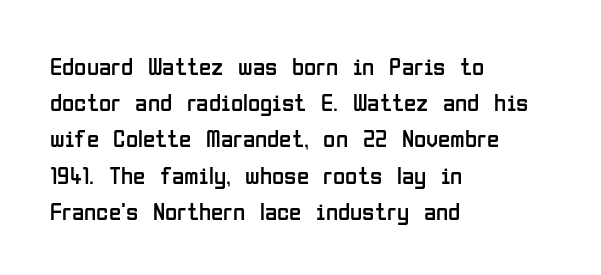
The image shows 25 px text type, upright; set left-aligned, normal line spacing (1.45x), normal letter spacing, not underlined.
